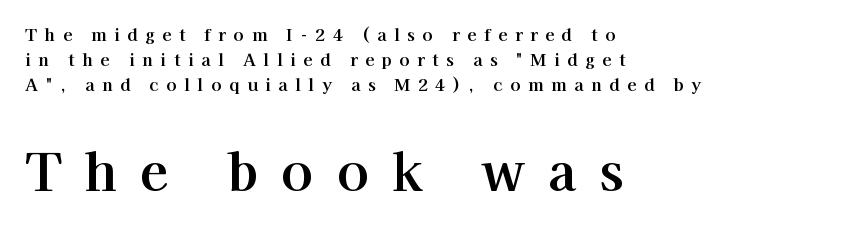
Q: Is the text italic (slanted)? A: No, it is upright.
Q: Is the typeface a serif or a sans-serif typeface? A: Serif.
Q: Is the text underlined? A: No.
Q: How is the paragraph aligned? A: Left-aligned.
Q: Is the spacing between letters normal or unusually wide? A: Unusually wide.
Q: Is the spacing between lines tight, normal or loose? A: Normal.
Q: Which block of text is set in a larger size, the first (top) or the second (bottom)? A: The second (bottom) one.
Q: Width (condensed, normal, or wide)? A: Normal.
Q: Stroke contrast? A: High.
Q: x-height? A: Medium.
Q: Monospaced? A: No.
